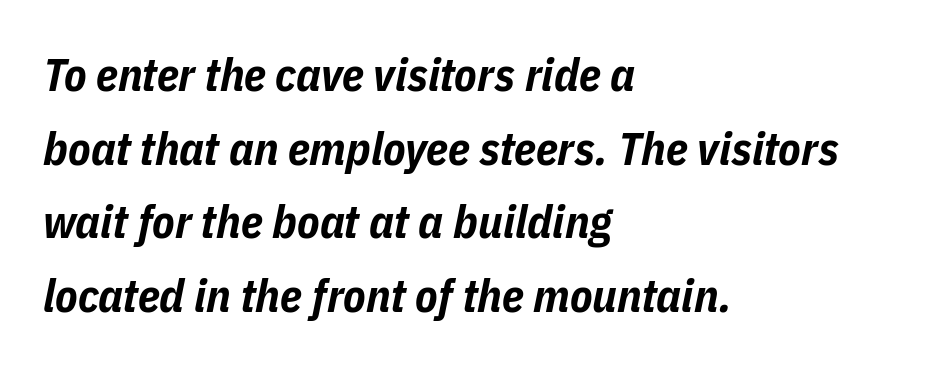
{"italic": "yes", "lean": "right", "slant_degrees": 11, "bold": "yes", "weight": "bold", "width": "condensed", "stroke_contrast": "low", "x_height": "medium", "monospaced": "no", "underline": "no", "align": "left", "line_spacing": "normal", "line_spacing_ratio": 1.6, "letter_spacing": "normal", "letter_spacing_em": 0.0, "glyph_px": 46}
